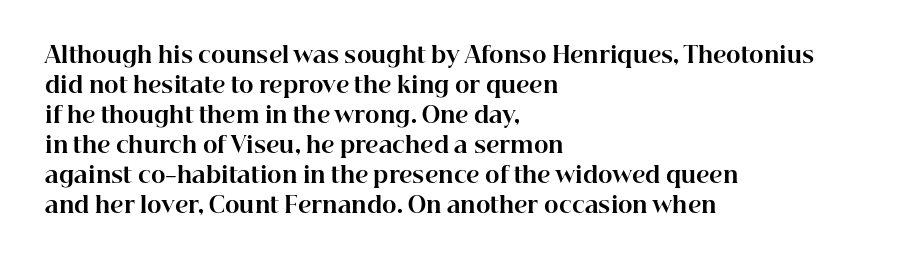
Q: Is the text bold? A: Yes.
Q: Is the text italic (slanted)? A: No, it is upright.
Q: Is the text underlined? A: No.
Q: How is the paragraph aligned? A: Left-aligned.
Q: Is the spacing between letters normal or unusually wide? A: Normal.
Q: Is the spacing between lines tight, normal or loose? A: Normal.
